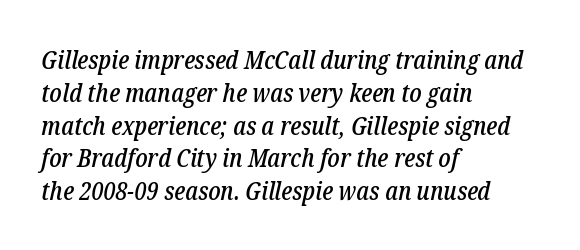
The image shows 26 px text type, italic (leaning right); set left-aligned, normal line spacing (1.26x), normal letter spacing, not underlined.
